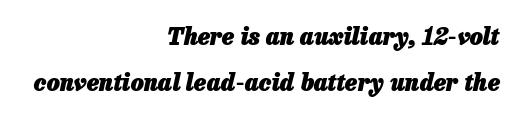
The image shows 23 px bold type, italic (leaning right); set right-aligned, loose line spacing (2.02x), normal letter spacing, not underlined.
